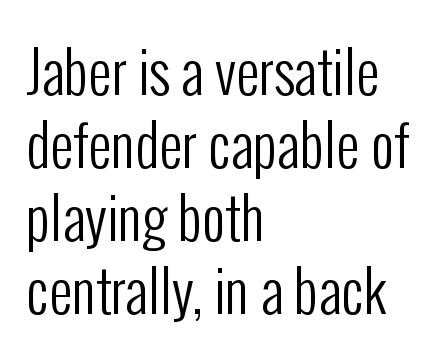
The image shows 57 px regular-weight, condensed sans-serif type, upright; set left-aligned, normal line spacing (1.28x), normal letter spacing, not underlined; low stroke contrast and a medium x-height.
